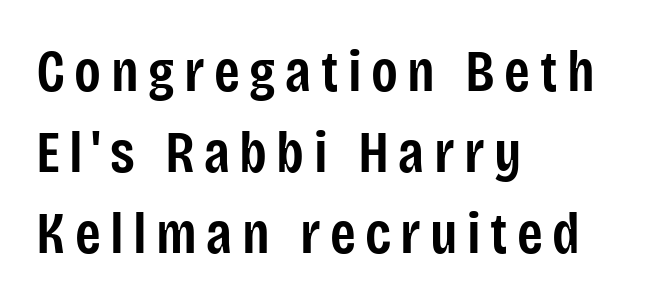
{"serif": "no", "italic": "no", "bold": "semi", "weight": "semibold", "width": "condensed", "stroke_contrast": "low", "x_height": "large", "monospaced": "no", "underline": "no", "align": "left", "line_spacing": "normal", "line_spacing_ratio": 1.37, "glyph_px": 59}
